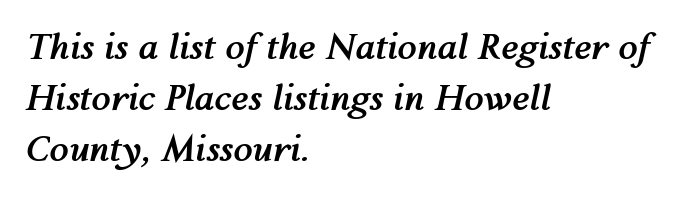
The image shows 35 px semibold type, italic (leaning right); set left-aligned, normal line spacing (1.46x), normal letter spacing, not underlined; medium stroke contrast and a medium x-height.
